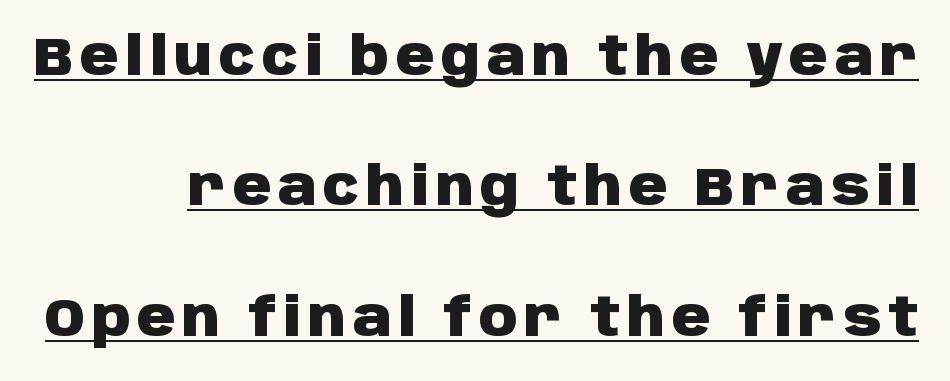
Q: Is the text bold? A: Yes.
Q: Is the text italic (slanted)? A: No, it is upright.
Q: Is the typeface a serif or a sans-serif typeface? A: Sans-serif.
Q: Is the text underlined? A: Yes.
Q: Is the spacing between lines tight, normal or loose? A: Loose.
Q: Width (condensed, normal, or wide)? A: Normal.
Q: Stroke contrast? A: Low.
Q: x-height? A: Large.
Q: Monospaced? A: No.
